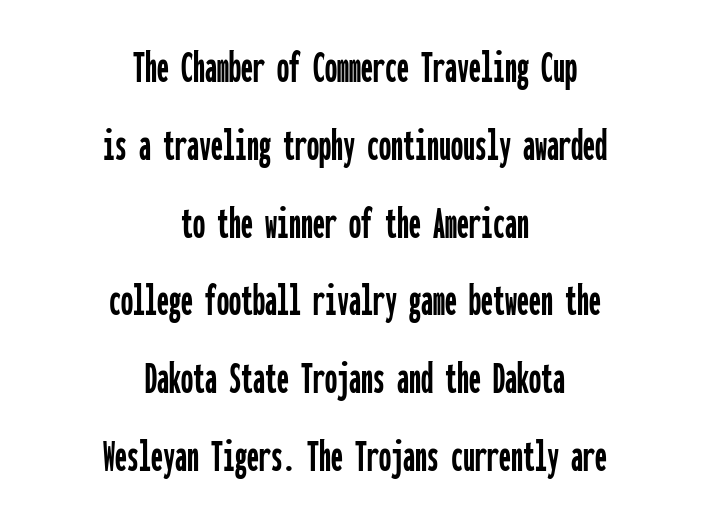
The image shows 48 px condensed sans-serif type, upright, monospaced; set centered, normal line spacing (1.62x), normal letter spacing, not underlined; low stroke contrast and a medium x-height.
